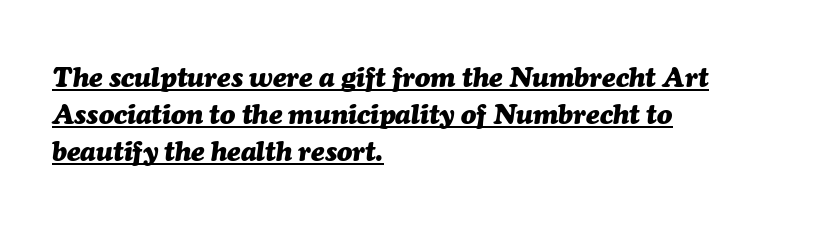
Emphasis-style slanted type is in use. Summary of weight: heavy, a full bold. Nobody touched the tracking dial on this one. The words here are underlined.
